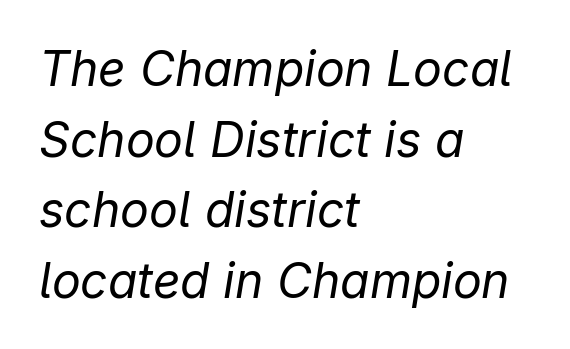
The image shows 48 px regular-weight type, italic (leaning right); set left-aligned, normal line spacing (1.47x), normal letter spacing, not underlined; low stroke contrast and a medium x-height.
